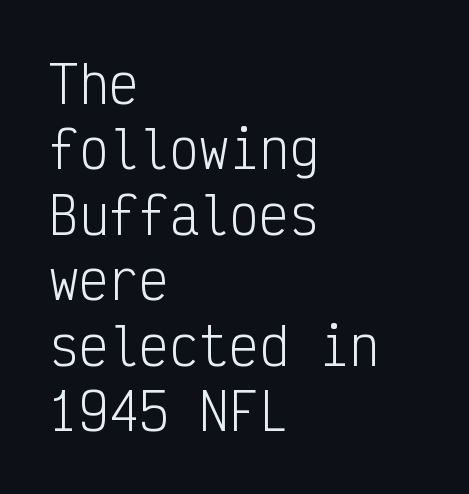
A normal amount of white space separates one row of letters from the next. To sum up the face: it is a sans, with no serifs. The foot of each line stays bare and open. These lines were composed using upright roman letters. The paragraph has a hard left edge and a soft right edge.
